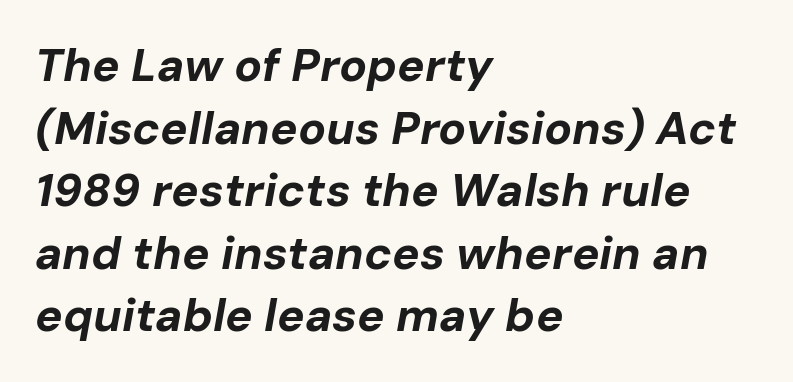
Proportional: the letters do not fall into vertical columns. Standard letterfit; no display-style spreading of the glyphs. Every character sits at an angle, as italics do. Quick note: underline off. The paragraph has a hard left edge and a soft right edge.
